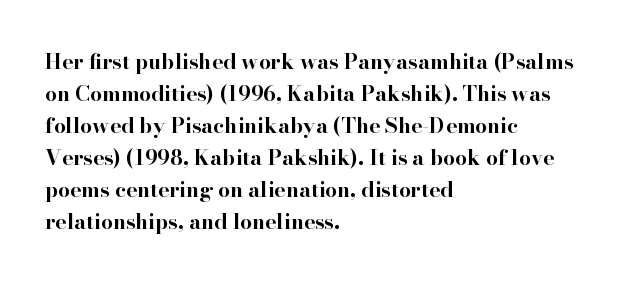
Q: Is the text bold? A: Yes.
Q: Is the text italic (slanted)? A: No, it is upright.
Q: Is the text underlined? A: No.
Q: How is the paragraph aligned? A: Left-aligned.
Q: Is the spacing between letters normal or unusually wide? A: Normal.
Q: Is the spacing between lines tight, normal or loose? A: Normal.
